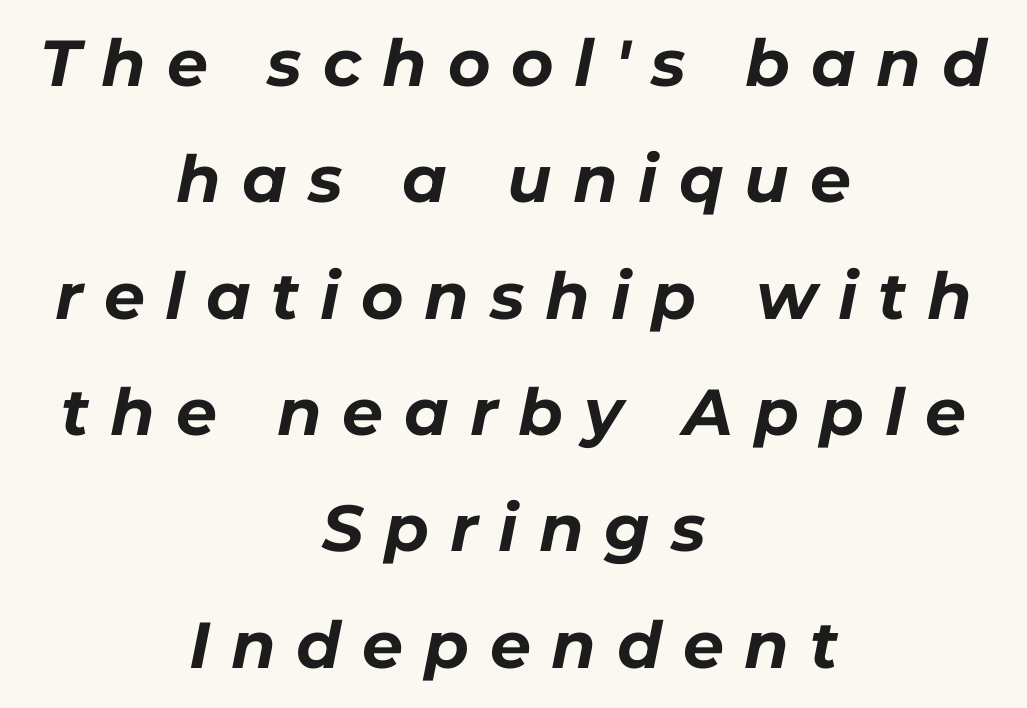
You could not count columns in this text — the font is proportionally spaced. Would a proofreader flag this as italicized? Yes. Every row of glyphs is offset so its center matches the block's center. A typesetter would call this heavily tracked-out type. The typesetting leans heavy: a genuine bold.
